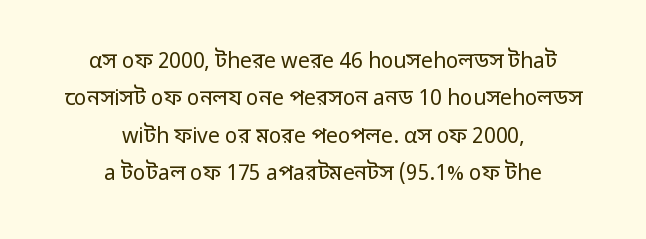
{"italic": "no", "bold": "no", "underline": "no", "align": "center", "line_spacing_ratio": 1.78, "letter_spacing": "normal", "letter_spacing_em": 0.0, "glyph_px": 21}
